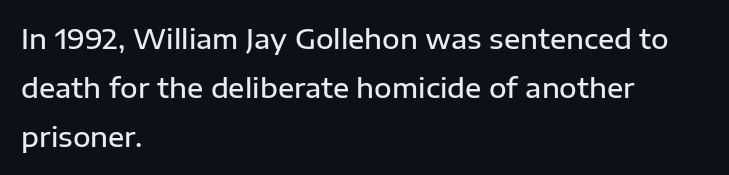
{"italic": "no", "bold": "semi", "underline": "no", "align": "left", "line_spacing_ratio": 1.82, "letter_spacing": "normal", "letter_spacing_em": 0.0, "glyph_px": 27}
